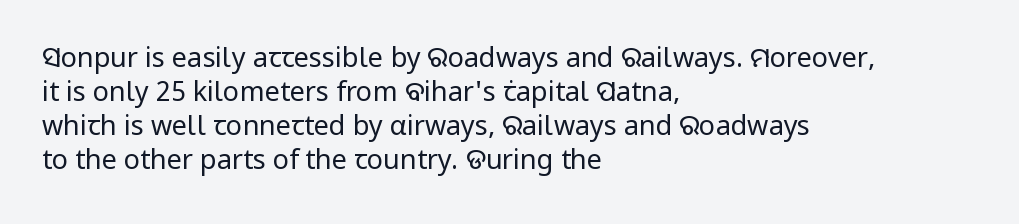
The image shows 27 px text type, upright; set left-aligned, normal line spacing (1.26x), normal letter spacing, not underlined.
